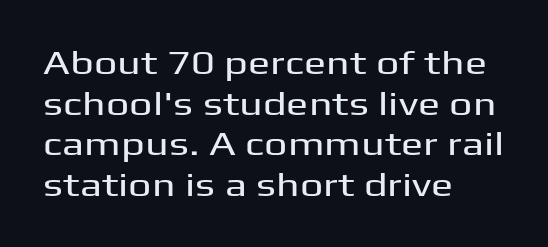
Note the varied advance widths — an 'i' is clearly narrower than an 'm'. Each word holds together tightly as a unit, with standard inter-letter gaps. Words float on clear page, feet unadorned. The lettering holds an erect, upright posture throughout. The ragged edge is on the right, which tells us the setting is flush left. A typesetter would label this face a sans.
